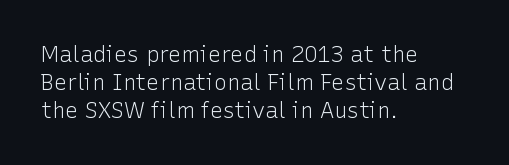
Q: Is the text bold? A: No.
Q: Is the text italic (slanted)? A: No, it is upright.
Q: Is the text underlined? A: No.
Q: How is the paragraph aligned? A: Left-aligned.
Q: Is the spacing between letters normal or unusually wide? A: Normal.
Q: Is the spacing between lines tight, normal or loose? A: Normal.
